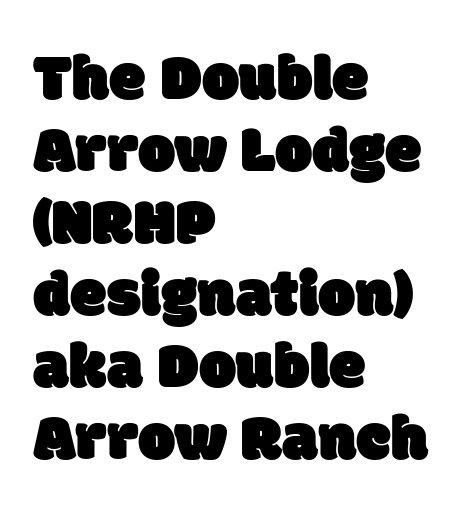
The passage shown is typeset with a sans-serif family. Descenders are the only things crossing below the line. Compared with a centered layout, this one pins lines to the left instead. Looks like regular typesetting: each glyph gets only the width it needs. Inter-character spacing is left at the font's built-in metrics. The line-height multiplier appears low, near solid setting.
